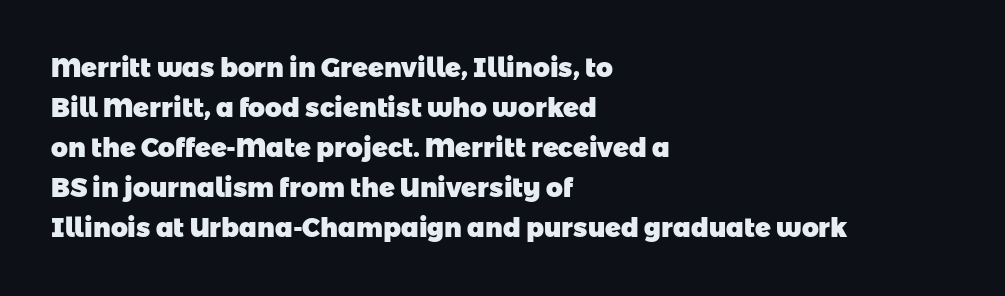
Q: Is the text bold? A: Yes.
Q: Is the text underlined? A: No.
Q: How is the paragraph aligned? A: Left-aligned.
Q: Is the spacing between letters normal or unusually wide? A: Normal.
Q: Is the spacing between lines tight, normal or loose? A: Normal.
